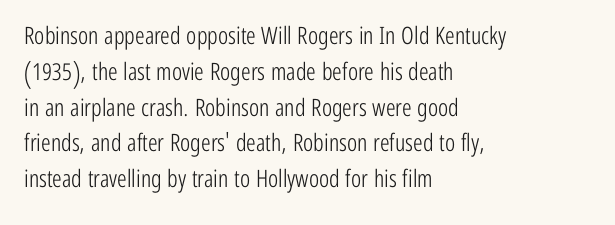
The image shows 24 px text type, upright; set left-aligned, normal line spacing (1.49x), normal letter spacing, not underlined.
